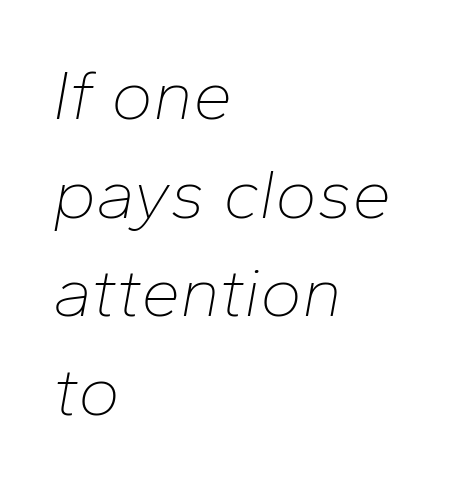
Rendered with sloped, italic letterforms. The line texture is even and compact thanks to regular tracking. This sample has the flowing, uneven cadence of proportional lettering. Is this a heavy cut? Hardly; it is regular or lighter.
